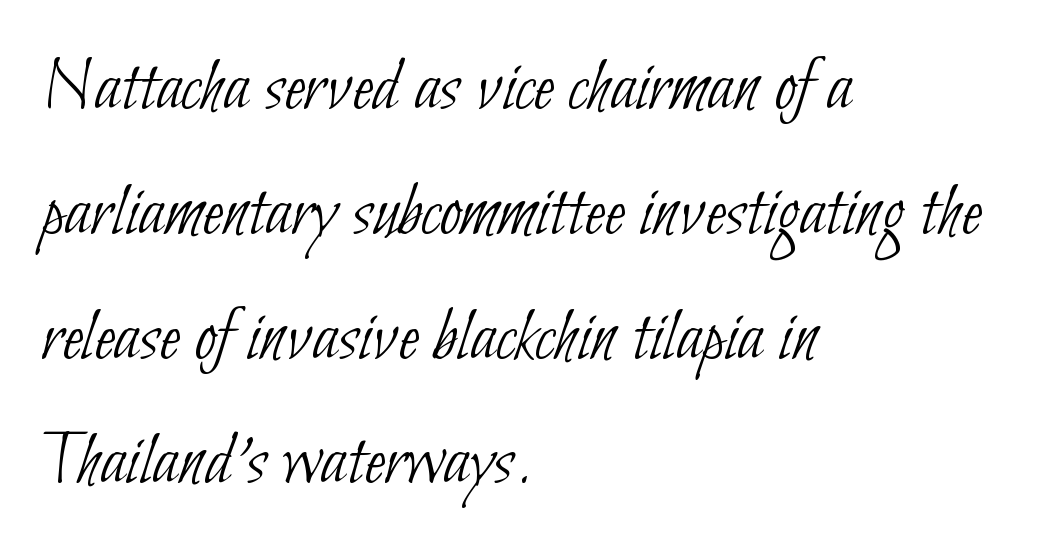
The face used here is proportionally spaced, like ordinary book or web type. The type family on display is of the sans-serif kind. Students, observe: this is what conventionally led text looks like. The ragged edge is on the right, which tells us the setting is flush left. A clean baseline with only descenders dipping below it.
